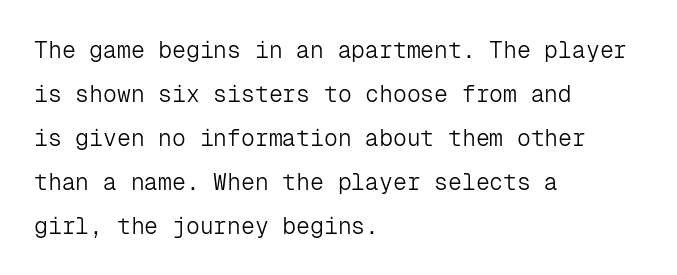
This rendering leaves character spacing at its baseline value. Reading down the column, the eye jumps a long way to each next line. Plain, unruled lines of type. Ordinary non-slanted type is in use. Alignment: flush left. Unbolded letterforms with no extra heft.
